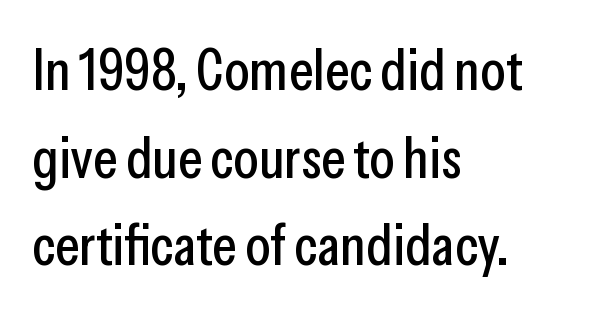
Q: Is the text italic (slanted)? A: No, it is upright.
Q: Is the typeface a serif or a sans-serif typeface? A: Sans-serif.
Q: Is the text underlined? A: No.
Q: How is the paragraph aligned? A: Left-aligned.
Q: Is the spacing between letters normal or unusually wide? A: Normal.
Q: Is the spacing between lines tight, normal or loose? A: Normal.
Q: Width (condensed, normal, or wide)? A: Condensed.
Q: Stroke contrast? A: Low.
Q: x-height? A: Medium.
Q: Monospaced? A: No.
